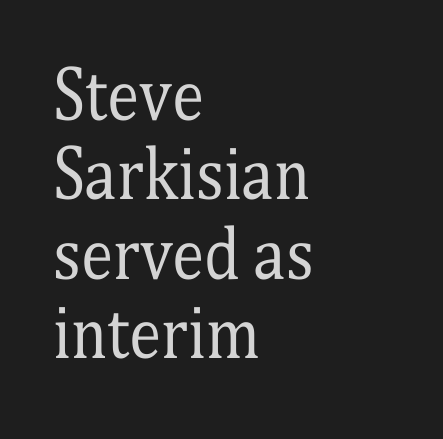
The image shows 65 px regular-weight, condensed serif type, upright; set left-aligned, line spacing 1.22x, normal letter spacing, not underlined; medium stroke contrast and a medium x-height.
